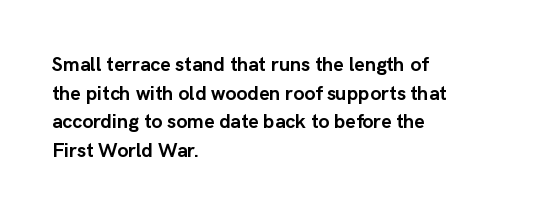
Q: Is the text bold? A: Yes.
Q: Is the text italic (slanted)? A: No, it is upright.
Q: Is the text underlined? A: No.
Q: How is the paragraph aligned? A: Left-aligned.
Q: Is the spacing between letters normal or unusually wide? A: Normal.
Q: Is the spacing between lines tight, normal or loose? A: Normal.
